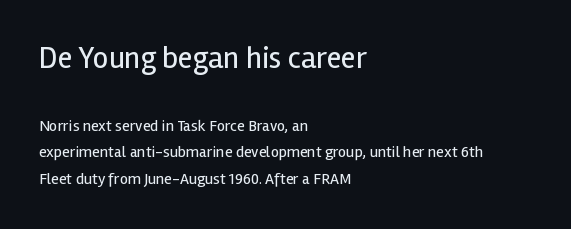
Here the designer chose a conventional face with non-uniform glyph widths. Teacher's note: observe the even left margin — that is flush-left alignment. The letters in the upper block stand taller than those in the block below. Underline: absent. No heavy texture on the line: the type isn't bold.
